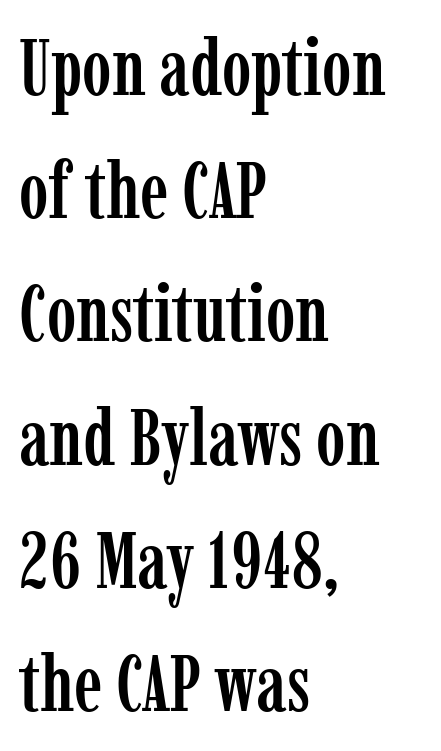
Q: Is the text italic (slanted)? A: No, it is upright.
Q: Is the typeface a serif or a sans-serif typeface? A: Serif.
Q: Is the text underlined? A: No.
Q: How is the paragraph aligned? A: Left-aligned.
Q: Is the spacing between letters normal or unusually wide? A: Normal.
Q: Is the spacing between lines tight, normal or loose? A: Normal.
Q: Width (condensed, normal, or wide)? A: Condensed.
Q: Stroke contrast? A: Low.
Q: x-height? A: Medium.
Q: Monospaced? A: No.
